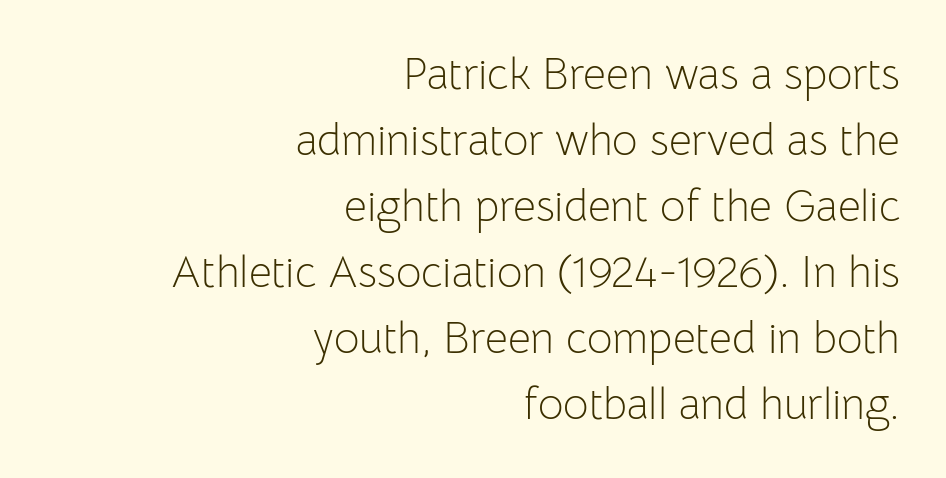
The image shows 44 px light sans-serif type, upright; set right-aligned, normal line spacing (1.5x), normal letter spacing, not underlined; low stroke contrast and a medium x-height.
